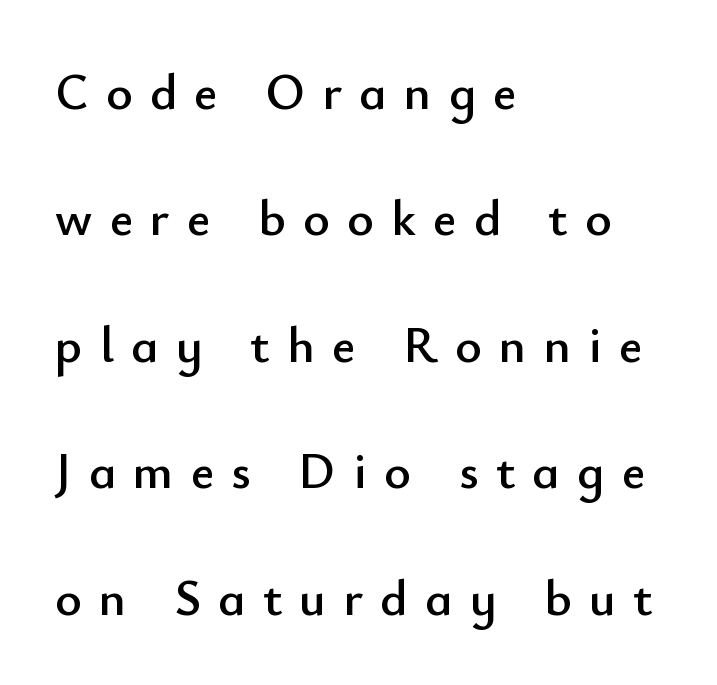
Q: Is the text italic (slanted)? A: No, it is upright.
Q: Is the typeface a serif or a sans-serif typeface? A: Sans-serif.
Q: Is the text underlined? A: No.
Q: How is the paragraph aligned? A: Left-aligned.
Q: Is the spacing between letters normal or unusually wide? A: Unusually wide.
Q: Is the spacing between lines tight, normal or loose? A: Loose.
Q: Width (condensed, normal, or wide)? A: Normal.
Q: Stroke contrast? A: Low.
Q: x-height? A: Small.
Q: Monospaced? A: No.
